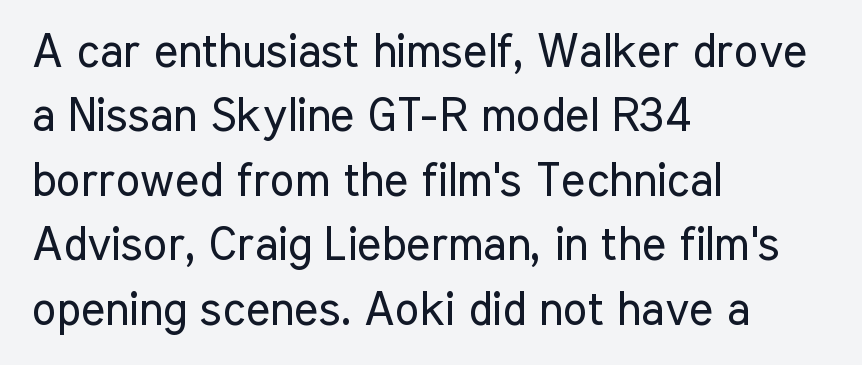
Q: Is the text bold? A: No.
Q: Is the text italic (slanted)? A: No, it is upright.
Q: Is the typeface a serif or a sans-serif typeface? A: Sans-serif.
Q: Is the text underlined? A: No.
Q: How is the paragraph aligned? A: Left-aligned.
Q: Is the spacing between letters normal or unusually wide? A: Normal.
Q: Is the spacing between lines tight, normal or loose? A: Normal.
Q: Width (condensed, normal, or wide)? A: Condensed.
Q: Stroke contrast? A: Low.
Q: x-height? A: Medium.
Q: Monospaced? A: No.
